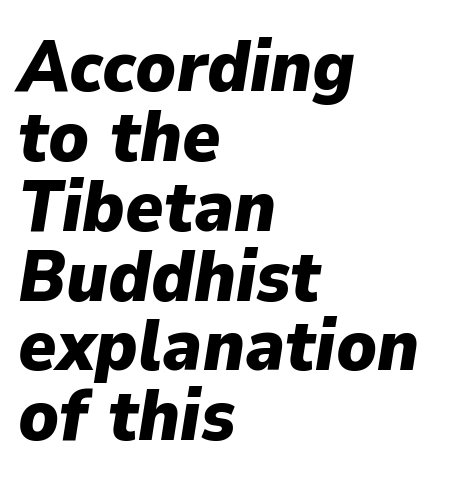
What stands out about the letter spacing? Nothing — it is the standard amount. These lines huddle together more closely than default settings would place them. The zone under the glyphs is completely vacant. The letters are bold, with thick, heavy strokes. Caption: multi-line text, flush left, ragged right.
